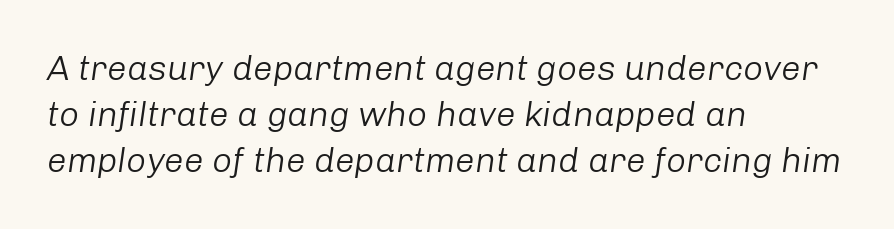
{"italic": "yes", "lean": "right", "slant_degrees": 8, "bold": "no", "weight": "light", "width": "normal", "stroke_contrast": "low", "x_height": "medium", "monospaced": "no", "underline": "no", "align": "left", "line_spacing": "normal", "line_spacing_ratio": 1.32, "letter_spacing": "normal", "letter_spacing_em": 0.0, "glyph_px": 35}
